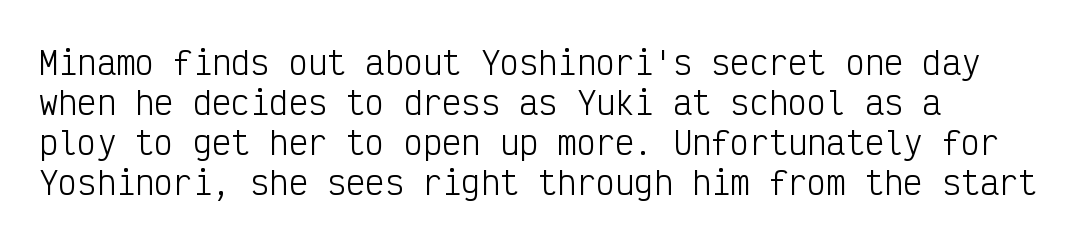
Is there much room between lines? A standard amount, neither cramped nor airy. Font category for this specimen: sans-serif. Every character here occupies the same horizontal width, giving the sample a typewriter-like rhythm. On a weight scale, this lands at 450 or below. These lines were composed using upright roman letters. The paragraph shown leans on its left margin.
